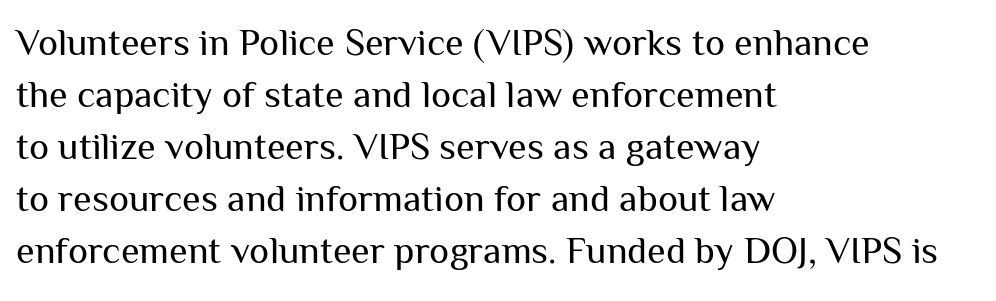
{"serif": "no", "italic": "no", "bold": "no", "weight": "regular", "width": "normal", "stroke_contrast": "medium", "x_height": "medium", "monospaced": "no", "underline": "no", "align": "left", "line_spacing": "normal", "line_spacing_ratio": 1.37, "letter_spacing": "normal", "letter_spacing_em": 0.0, "glyph_px": 38}
